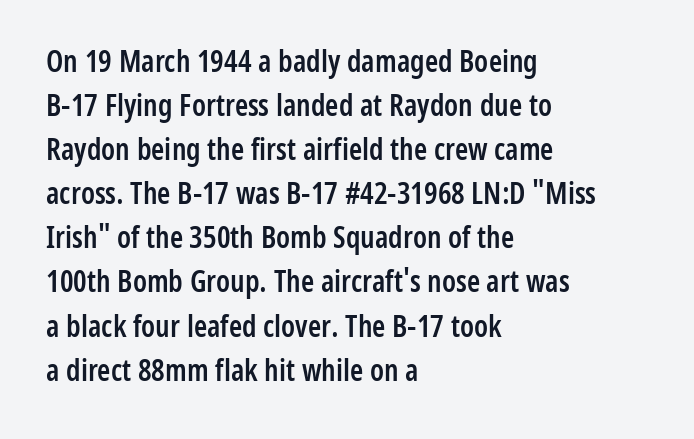
{"serif": "no", "italic": "no", "bold": "semi", "weight": "semibold", "width": "condensed", "stroke_contrast": "low", "x_height": "medium", "monospaced": "no", "underline": "no", "align": "left", "line_spacing": "normal", "line_spacing_ratio": 1.47, "letter_spacing": "normal", "letter_spacing_em": 0.0, "glyph_px": 30}
